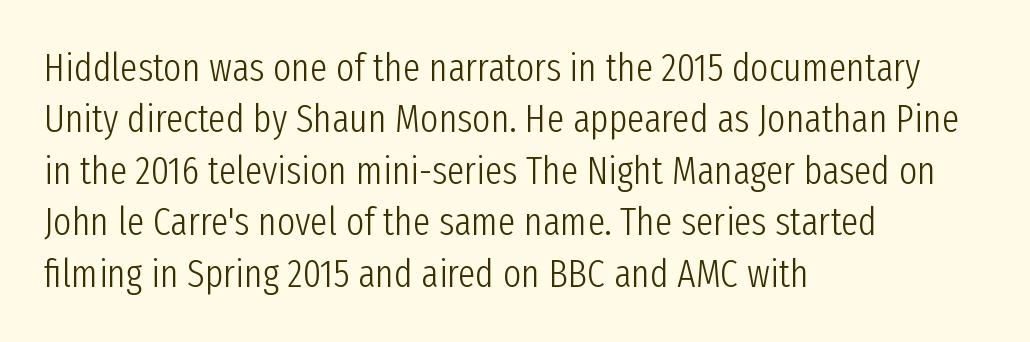
The image shows 39 px light, condensed sans-serif type, upright; set left-aligned, normal line spacing (1.32x), normal letter spacing, not underlined; low stroke contrast and a medium x-height.
